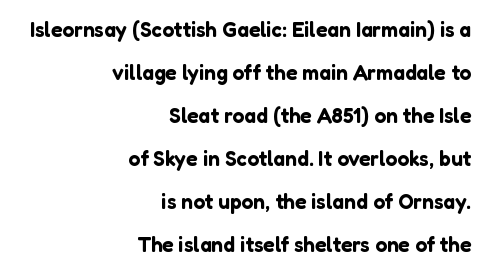
Q: Is the text italic (slanted)? A: No, it is upright.
Q: Is the text underlined? A: No.
Q: How is the paragraph aligned? A: Right-aligned.
Q: Is the spacing between letters normal or unusually wide? A: Normal.
Q: Is the spacing between lines tight, normal or loose? A: Loose.
